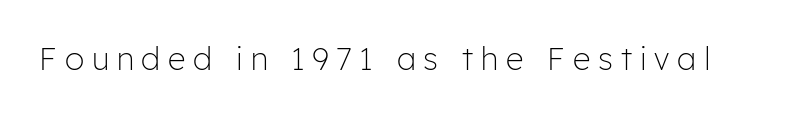
Caption: face not bold, strokes unweighted. The axis of the letterforms is exactly vertical. Proportional: the letters do not fall into vertical columns. Letter spacing: wide. The words here are not underlined.
